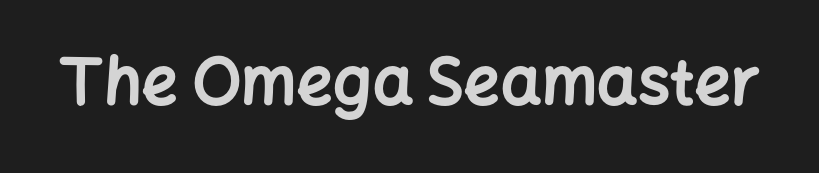
Q: Is the text bold? A: Yes.
Q: Is the text italic (slanted)? A: No, it is upright.
Q: Is the typeface a serif or a sans-serif typeface? A: Sans-serif.
Q: Is the text underlined? A: No.
Q: Is the spacing between letters normal or unusually wide? A: Normal.
Q: Width (condensed, normal, or wide)? A: Normal.
Q: Stroke contrast? A: Low.
Q: x-height? A: Medium.
Q: Monospaced? A: No.
